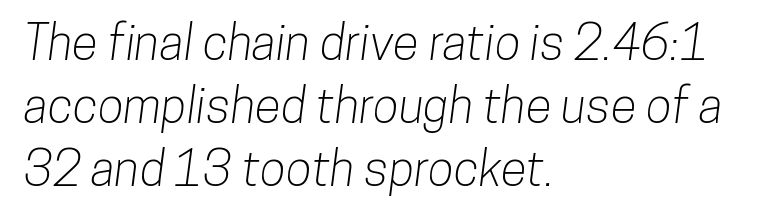
The lines in this sample share a left origin and differ only in where they stop. Does the type have serifs? No, each stem ends abruptly. Glance below the letters and you will spot only blank space. Normally led — the rows are evenly, conventionally spaced. The letters advance in unequal steps, a hallmark of proportional type. Tracking here is standard; glyphs follow each other at the usual distance.
